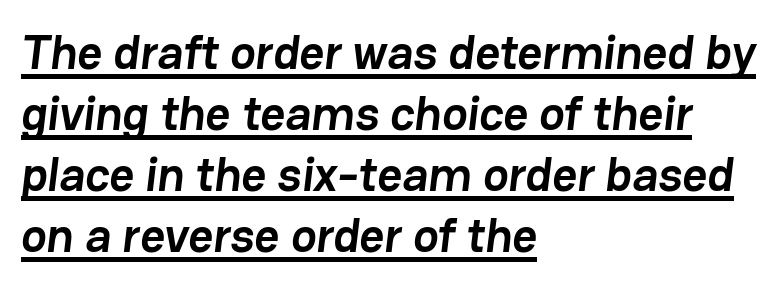
{"serif": "no", "bold": "yes", "weight": "semibold", "width": "normal", "stroke_contrast": "low", "x_height": "medium", "monospaced": "no", "underline": "yes", "align": "left", "line_spacing": "normal", "line_spacing_ratio": 1.27, "letter_spacing": "normal", "letter_spacing_em": 0.0, "glyph_px": 48}
